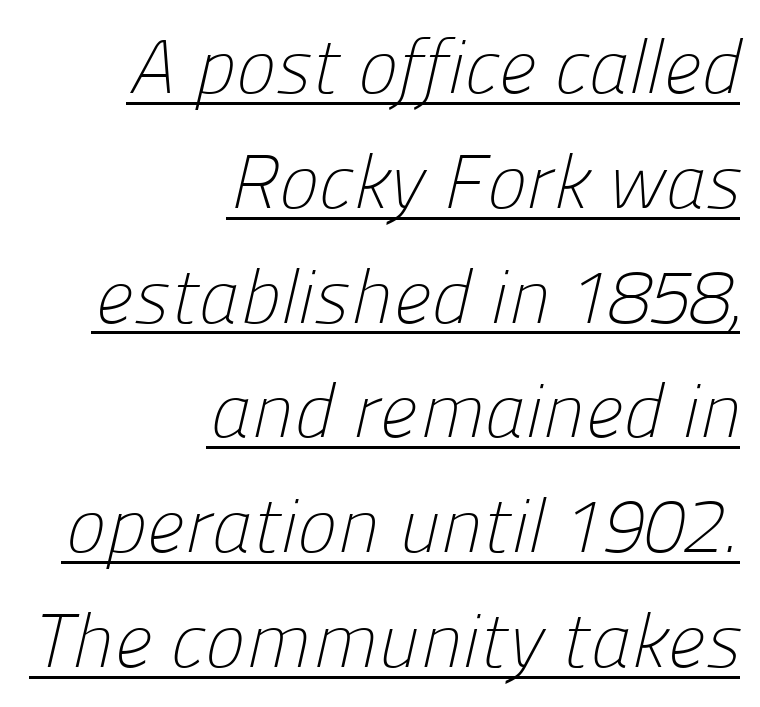
Underlined type. Classification — sans serif. Baseline-to-baseline distance is the conventional proportion of letter height. Unbolded letterforms with no extra heft.
